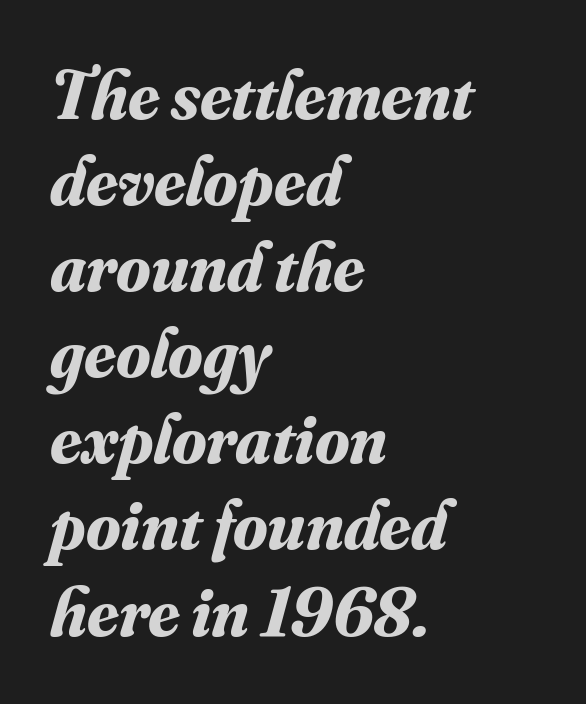
Q: Is the text bold? A: Yes.
Q: Is the text italic (slanted)? A: Yes, it leans right by about 16 degrees.
Q: Is the typeface a serif or a sans-serif typeface? A: Serif.
Q: Is the text underlined? A: No.
Q: How is the paragraph aligned? A: Left-aligned.
Q: Is the spacing between letters normal or unusually wide? A: Normal.
Q: Width (condensed, normal, or wide)? A: Normal.
Q: Stroke contrast? A: Medium.
Q: x-height? A: Small.
Q: Monospaced? A: No.
